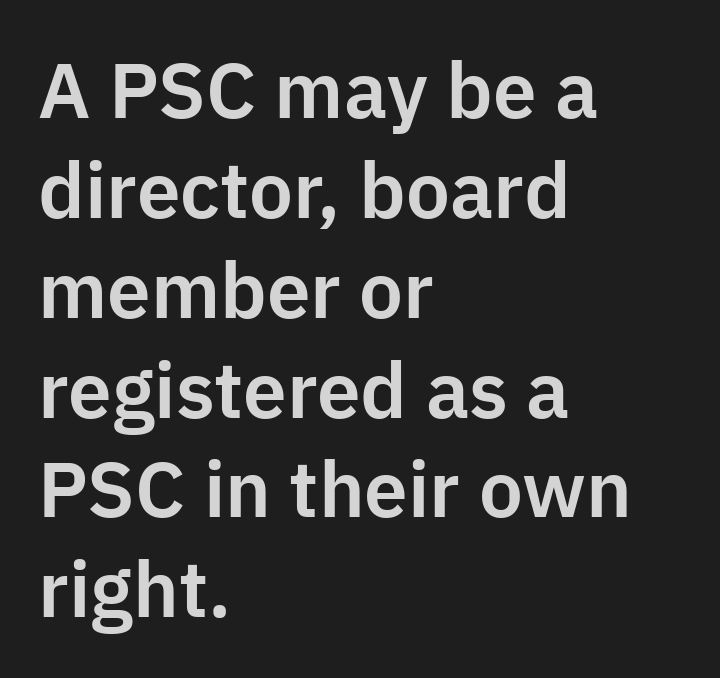
Q: Is the text italic (slanted)? A: No, it is upright.
Q: Is the typeface a serif or a sans-serif typeface? A: Sans-serif.
Q: Is the text underlined? A: No.
Q: How is the paragraph aligned? A: Left-aligned.
Q: Is the spacing between letters normal or unusually wide? A: Normal.
Q: Is the spacing between lines tight, normal or loose? A: Normal.
Q: Width (condensed, normal, or wide)? A: Normal.
Q: Stroke contrast? A: Low.
Q: x-height? A: Medium.
Q: Monospaced? A: No.
